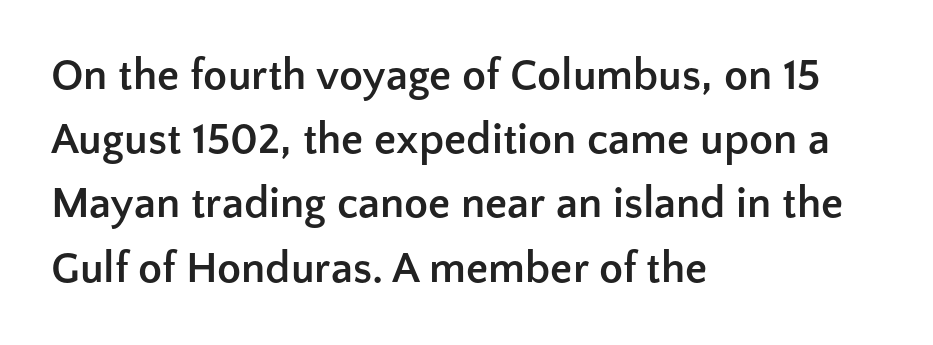
Q: Is the text bold? A: Yes.
Q: Is the text italic (slanted)? A: No, it is upright.
Q: Is the typeface a serif or a sans-serif typeface? A: Sans-serif.
Q: Is the text underlined? A: No.
Q: How is the paragraph aligned? A: Left-aligned.
Q: Is the spacing between letters normal or unusually wide? A: Normal.
Q: Is the spacing between lines tight, normal or loose? A: Normal.
Q: Width (condensed, normal, or wide)? A: Normal.
Q: Stroke contrast? A: Low.
Q: x-height? A: Medium.
Q: Monospaced? A: No.
